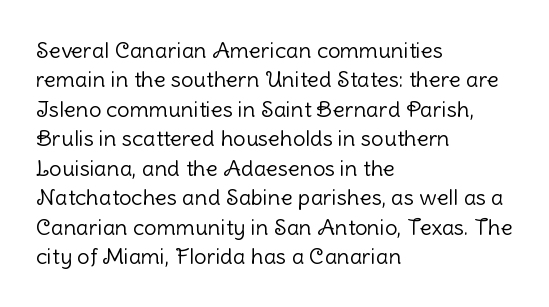
{"italic": "no", "bold": "no", "underline": "no", "align": "left", "line_spacing": "normal", "line_spacing_ratio": 1.34, "letter_spacing": "normal", "letter_spacing_em": 0.0, "glyph_px": 22}
